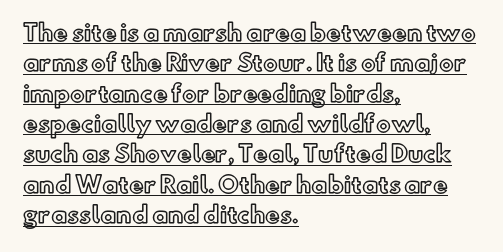
The image shows 22 px text type, upright; set left-aligned, normal line spacing (1.38x), normal letter spacing, underlined.
